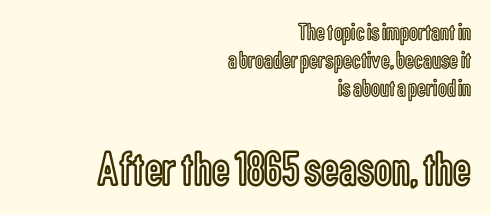
{"italic": "no", "width": "condensed", "x_height": "medium", "monospaced": "no", "underline": "no", "align": "right", "line_spacing": "tight", "line_spacing_ratio": 1.13, "letter_spacing": "normal", "letter_spacing_em": 0.0, "larger_block": "second", "size_ratio": 2.0, "glyph_px": 50}
